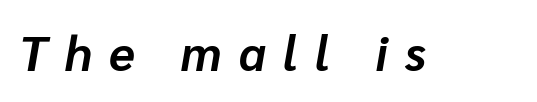
The horizontal fit of the characters is loose and conspicuously gappy. Here the designer chose a conventional face with non-uniform glyph widths. Descenders are the only things crossing below the line. The passage shown leans; its letterforms are oblique. Summary of weight: heavy, a full bold.
